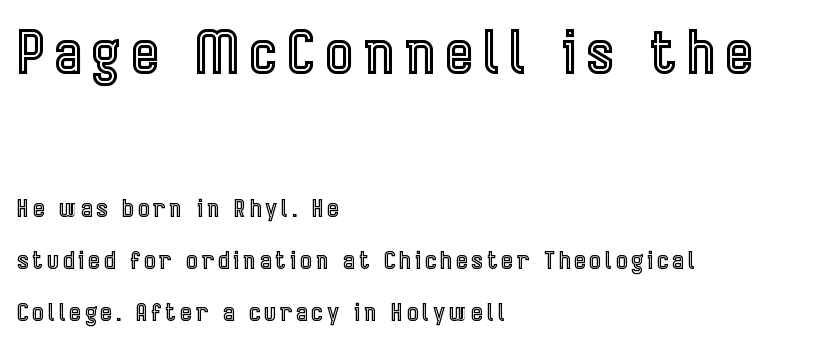
{"italic": "no", "width": "condensed", "x_height": "medium", "monospaced": "no", "underline": "no", "align": "left", "line_spacing": "loose", "line_spacing_ratio": 2.18, "larger_block": "first", "size_ratio": 2.46, "glyph_px": 59}
